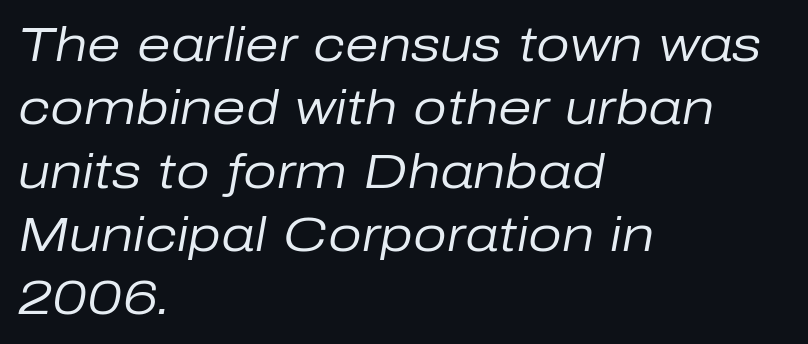
Q: Is the text bold? A: No.
Q: Is the text italic (slanted)? A: Yes, it leans right by about 10 degrees.
Q: Is the text underlined? A: No.
Q: How is the paragraph aligned? A: Left-aligned.
Q: Is the spacing between letters normal or unusually wide? A: Normal.
Q: Is the spacing between lines tight, normal or loose? A: Normal.
Q: Width (condensed, normal, or wide)? A: Normal.
Q: Stroke contrast? A: Low.
Q: x-height? A: Medium.
Q: Monospaced? A: No.
